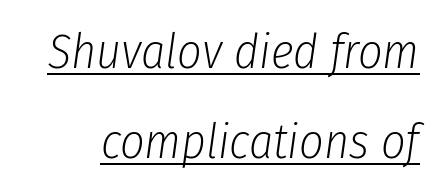
Q: Is the text bold? A: No.
Q: Is the text italic (slanted)? A: Yes, it leans right by about 8 degrees.
Q: Is the text underlined? A: Yes.
Q: Is the spacing between letters normal or unusually wide? A: Normal.
Q: Width (condensed, normal, or wide)? A: Condensed.
Q: Stroke contrast? A: Low.
Q: x-height? A: Medium.
Q: Monospaced? A: No.
